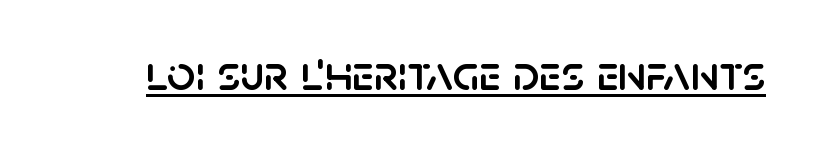
If you drew a line through each stem, it would be perfectly vertical. Observe the ordinary spacing: letters are neighbours, not strangers. This sample uses a sans-serif face. Caption: lettering with a line underneath.
